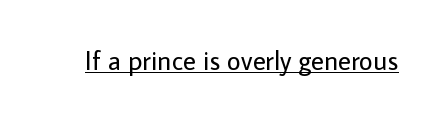
{"italic": "no", "bold": "no", "underline": "yes", "letter_spacing": "normal", "letter_spacing_em": 0.0, "glyph_px": 27}
